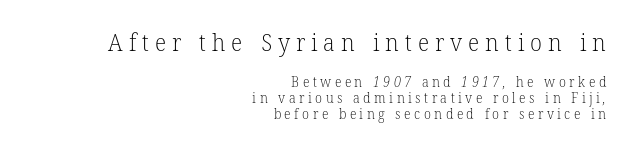
The image shows 24 px text type; set right-aligned, tight line spacing (1.15x), unusually wide letter spacing (+0.25 em), not underlined; the first (top) block is 1.71x larger.
